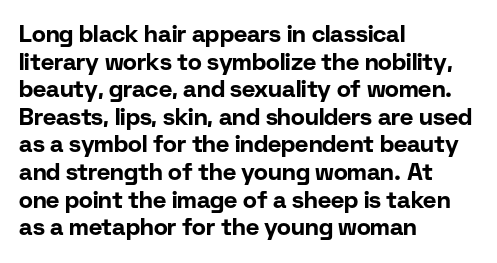
{"italic": "no", "bold": "yes", "underline": "no", "align": "left", "line_spacing_ratio": 1.2, "letter_spacing": "normal", "letter_spacing_em": 0.0, "glyph_px": 23}
